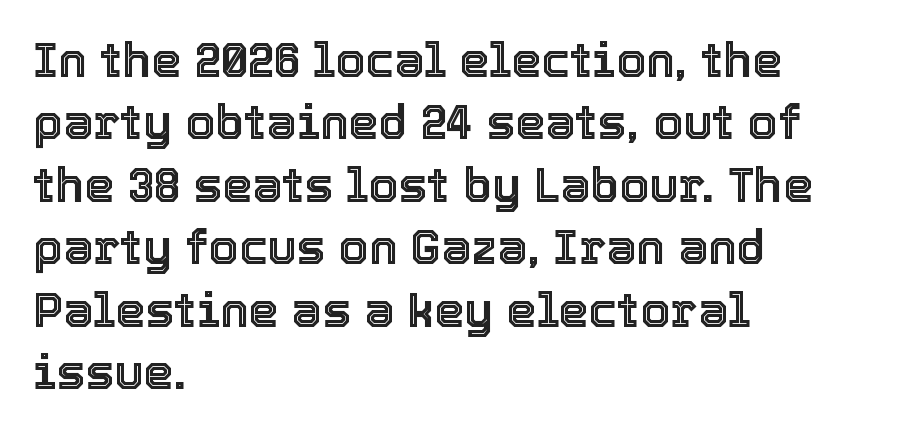
The image shows 48 px text type, upright; set left-aligned, normal line spacing (1.3x), normal letter spacing, not underlined; a medium x-height.
